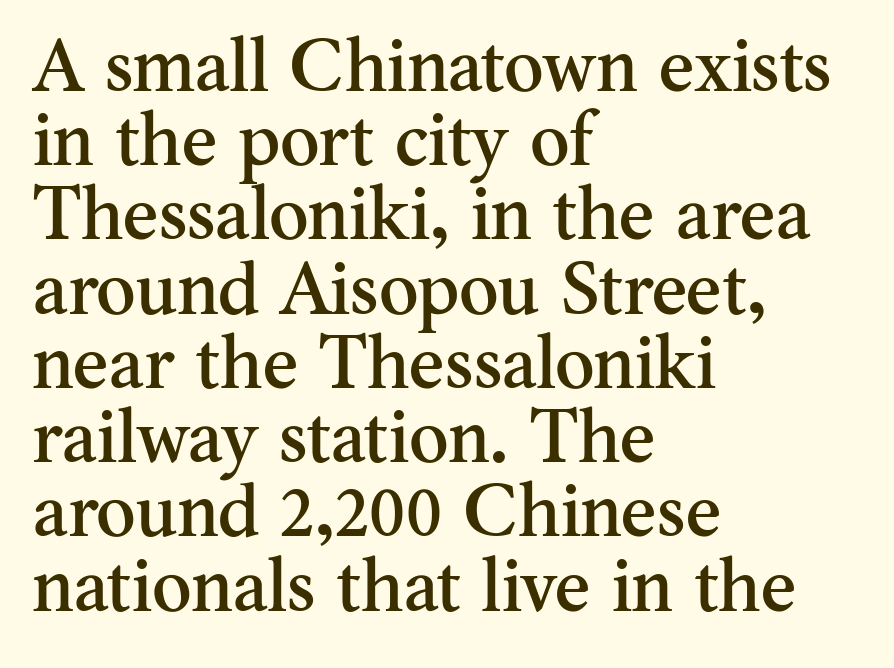
Q: Is the text italic (slanted)? A: No, it is upright.
Q: Is the typeface a serif or a sans-serif typeface? A: Serif.
Q: Is the text underlined? A: No.
Q: How is the paragraph aligned? A: Left-aligned.
Q: Is the spacing between letters normal or unusually wide? A: Normal.
Q: Is the spacing between lines tight, normal or loose? A: Tight.
Q: Width (condensed, normal, or wide)? A: Normal.
Q: Stroke contrast? A: Medium.
Q: x-height? A: Small.
Q: Monospaced? A: No.
